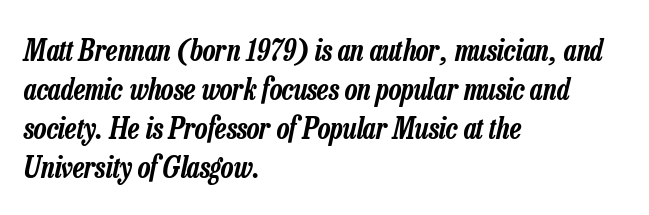
Q: Is the text italic (slanted)? A: Yes, it leans right by about 13 degrees.
Q: Is the text underlined? A: No.
Q: How is the paragraph aligned? A: Left-aligned.
Q: Is the spacing between letters normal or unusually wide? A: Normal.
Q: Is the spacing between lines tight, normal or loose? A: Normal.
Q: Width (condensed, normal, or wide)? A: Condensed.
Q: Stroke contrast? A: Low.
Q: x-height? A: Medium.
Q: Monospaced? A: No.
